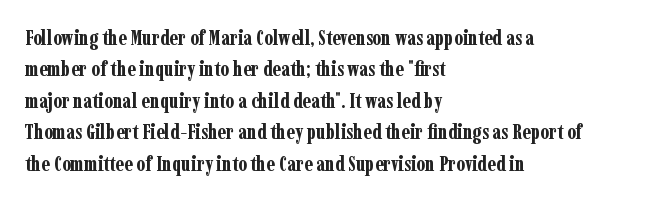
{"italic": "no", "bold": "yes", "underline": "no", "align": "left", "line_spacing": "normal", "line_spacing_ratio": 1.5, "letter_spacing": "normal", "letter_spacing_em": 0.0, "glyph_px": 21}
